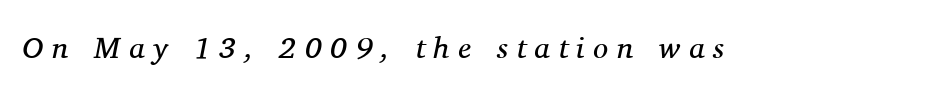
Display-style spreading of the glyphs; the letterfit is very open. Looks like regular typesetting: each glyph gets only the width it needs. Only glyphs here, with clear space below each row. Weight: not bold — regular or lighter. Observe the lean: these are italic letterforms.
